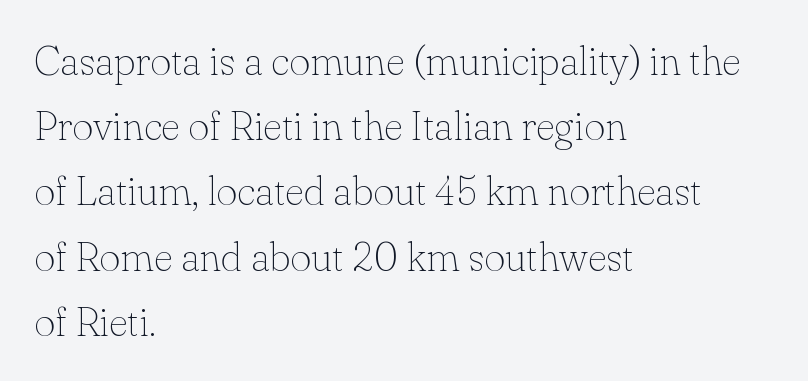
No word sits above an underline. Each letter keeps its own natural width here, so spacing adapts to shape. A normal amount of white space separates one row of letters from the next. Letterform terminals end in serifs throughout the passage.
